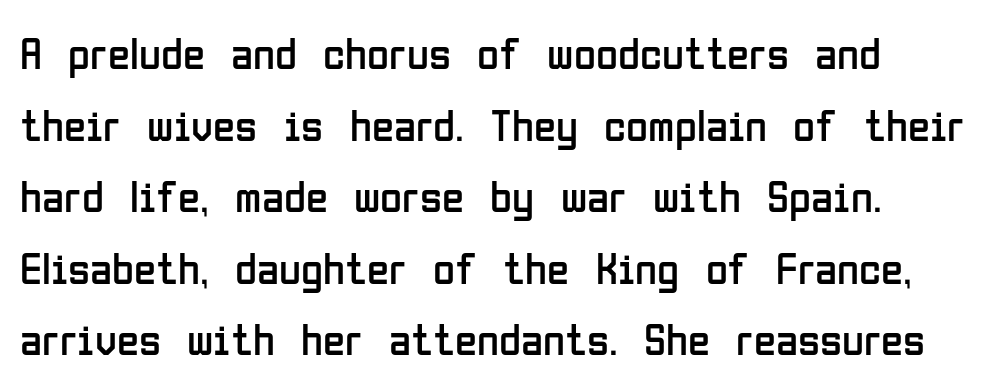
The image shows 45 px regular-weight, condensed sans-serif type, upright; set normal line spacing (1.59x), normal letter spacing, not underlined; low stroke contrast and a medium x-height.
